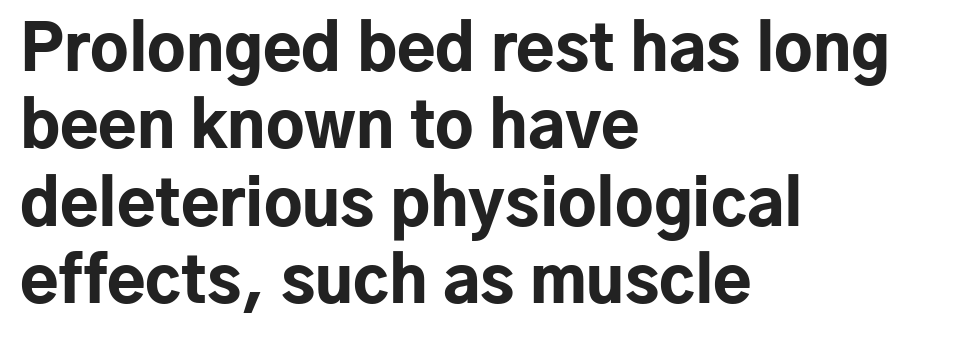
Serif or sans? Sans — the stroke terminals are bare. Heavy-handed strokes throughout: this text is bold. Horizontal alignment here is leftward, the default for most running prose. Here the glyphs are tracked normally, forming tight word shapes. The passage shown is not underscored anywhere.
